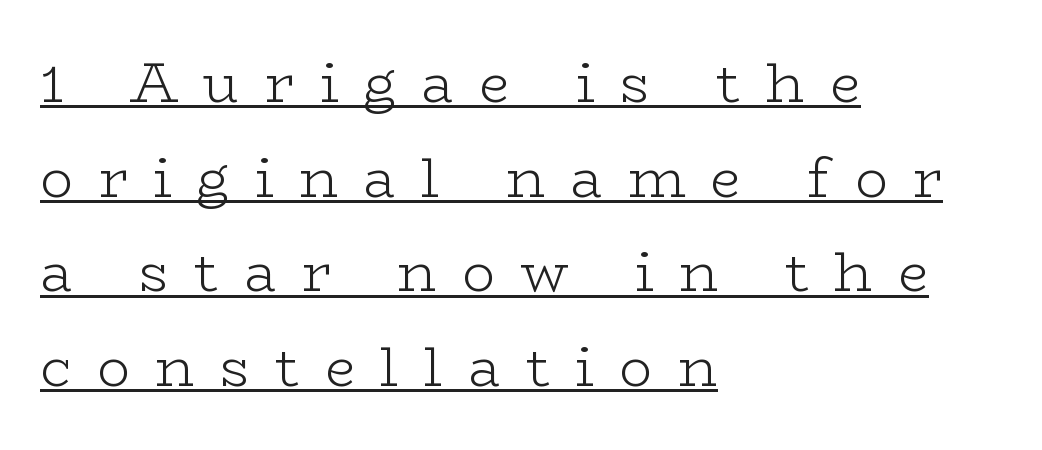
The image shows 55 px light, wide serif type, upright; set left-aligned, line spacing 1.72x, unusually wide letter spacing (+0.46 em), underlined; low stroke contrast and a medium x-height.
